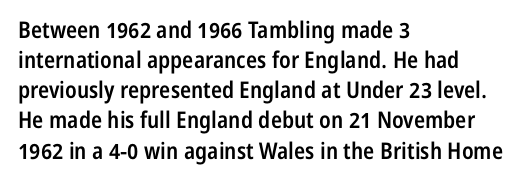
The image shows 23 px text type, upright; set left-aligned, normal line spacing (1.31x), normal letter spacing, not underlined.
